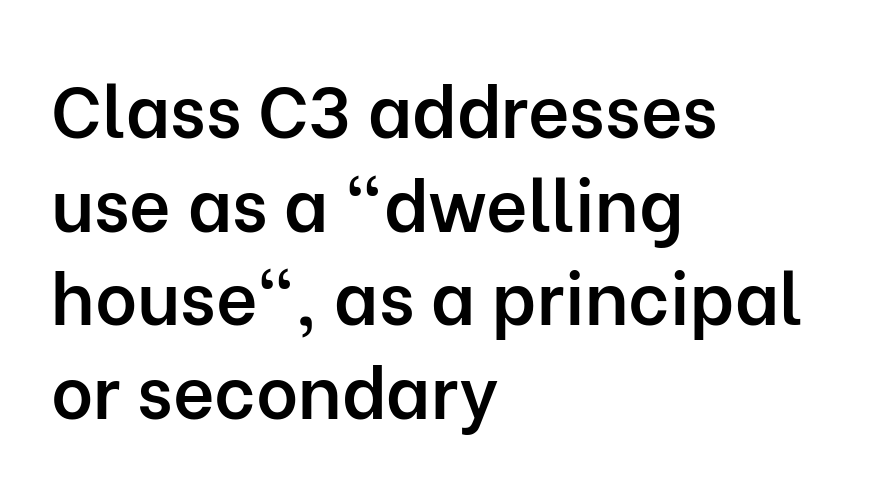
Q: Is the text bold? A: Semi-bold.
Q: Is the text italic (slanted)? A: No, it is upright.
Q: Is the typeface a serif or a sans-serif typeface? A: Sans-serif.
Q: Is the text underlined? A: No.
Q: How is the paragraph aligned? A: Left-aligned.
Q: Is the spacing between letters normal or unusually wide? A: Normal.
Q: Is the spacing between lines tight, normal or loose? A: Normal.
Q: Width (condensed, normal, or wide)? A: Normal.
Q: Stroke contrast? A: Low.
Q: x-height? A: Medium.
Q: Monospaced? A: No.
